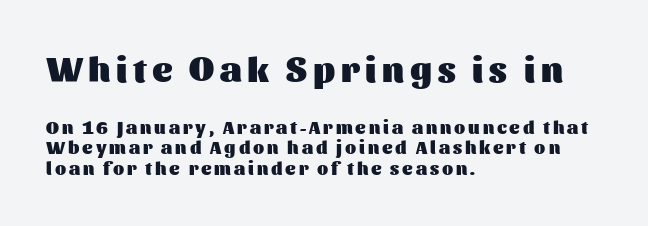
Q: Is the text bold? A: Yes.
Q: Is the text italic (slanted)? A: No, it is upright.
Q: Is the typeface a serif or a sans-serif typeface? A: Sans-serif.
Q: Is the text underlined? A: No.
Q: How is the paragraph aligned? A: Left-aligned.
Q: Which block of text is set in a larger size, the first (top) or the second (bottom)? A: The first (top) one.
Q: Width (condensed, normal, or wide)? A: Normal.
Q: Stroke contrast? A: Medium.
Q: x-height? A: Medium.
Q: Monospaced? A: No.
